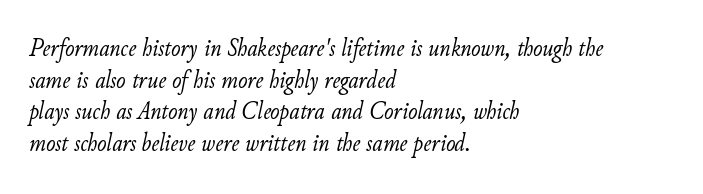
The image shows 25 px text type, italic (leaning right); set left-aligned, normal line spacing (1.27x), normal letter spacing, not underlined.
